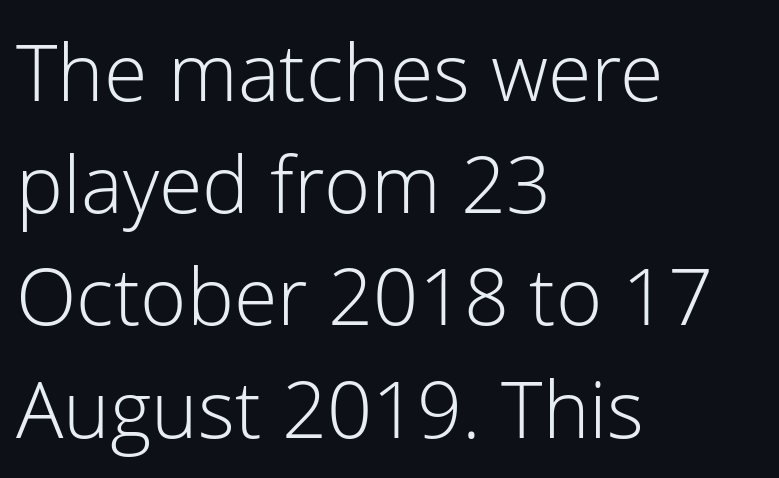
The image shows 79 px light sans-serif type, upright; set left-aligned, normal line spacing (1.42x), normal letter spacing, not underlined; low stroke contrast and a medium x-height.
